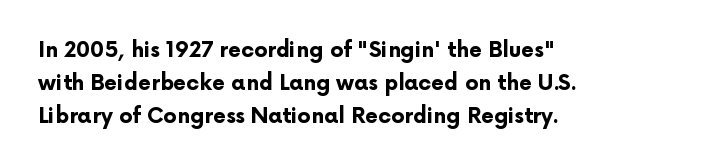
Q: Is the text bold? A: Yes.
Q: Is the text italic (slanted)? A: No, it is upright.
Q: Is the text underlined? A: No.
Q: How is the paragraph aligned? A: Left-aligned.
Q: Is the spacing between letters normal or unusually wide? A: Normal.
Q: Is the spacing between lines tight, normal or loose? A: Normal.
